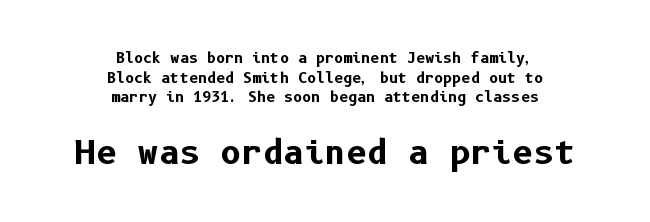
The image shows 32 px bold sans-serif type, upright; set centered, normal line spacing (1.4x), normal letter spacing, not underlined; the second (bottom) block is 2.29x larger; low stroke contrast and a medium x-height.
